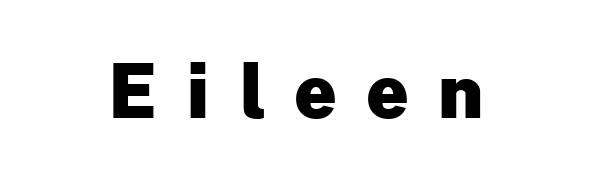
The image shows 73 px heavy sans-serif type, upright; set unusually wide letter spacing (+0.42 em), not underlined; low stroke contrast and a medium x-height.
